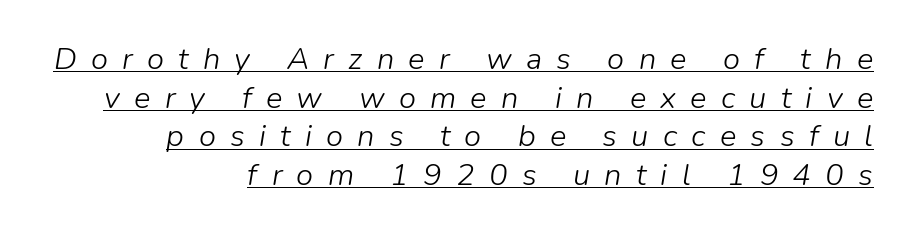
{"italic": "yes", "lean": "right", "slant_degrees": 9, "bold": "no", "weight": "light", "width": "normal", "stroke_contrast": "low", "x_height": "medium", "monospaced": "no", "underline": "yes", "align": "right", "line_spacing": "normal", "line_spacing_ratio": 1.25, "letter_spacing": "wide", "letter_spacing_em": 0.46, "glyph_px": 31}
